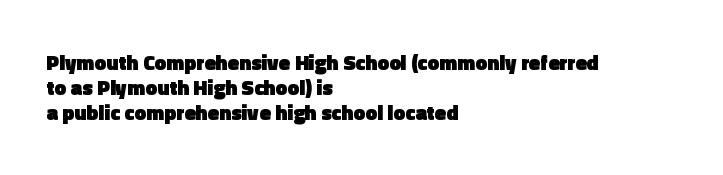
Q: Is the text bold? A: Yes.
Q: Is the text italic (slanted)? A: No, it is upright.
Q: Is the text underlined? A: No.
Q: How is the paragraph aligned? A: Left-aligned.
Q: Is the spacing between letters normal or unusually wide? A: Normal.
